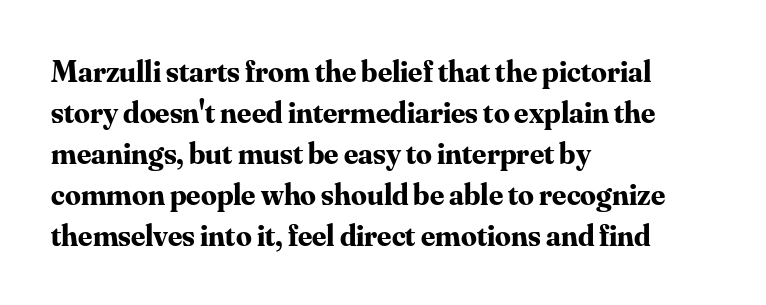
The image shows 31 px bold serif type, upright; set left-aligned, normal line spacing (1.32x), normal letter spacing, not underlined; medium stroke contrast and a small x-height.
